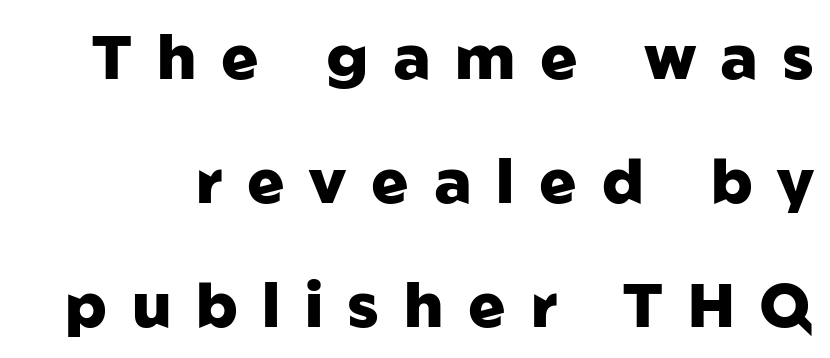
Q: Is the text bold? A: Yes.
Q: Is the text italic (slanted)? A: No, it is upright.
Q: Is the typeface a serif or a sans-serif typeface? A: Sans-serif.
Q: Is the text underlined? A: No.
Q: Is the spacing between letters normal or unusually wide? A: Unusually wide.
Q: Is the spacing between lines tight, normal or loose? A: Loose.
Q: Width (condensed, normal, or wide)? A: Normal.
Q: Stroke contrast? A: Low.
Q: x-height? A: Medium.
Q: Monospaced? A: No.
